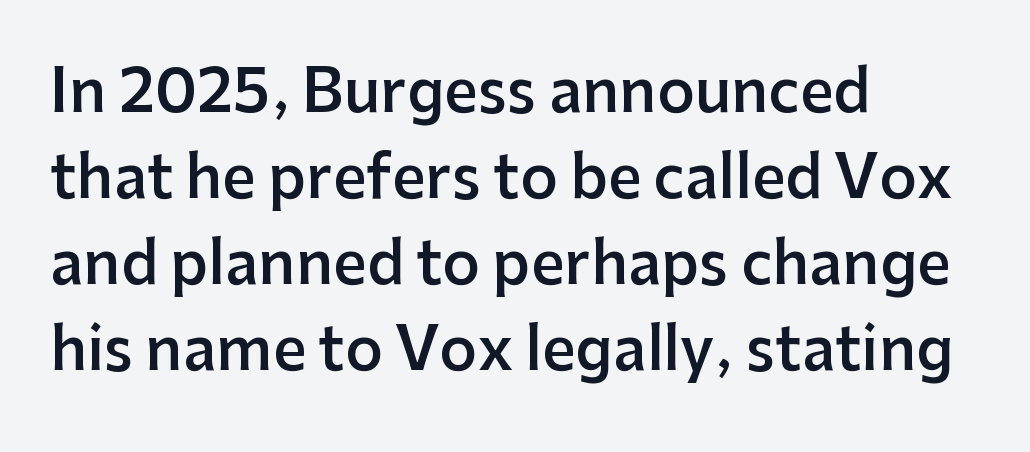
The image shows 59 px semibold sans-serif type, upright; set left-aligned, normal line spacing (1.46x), normal letter spacing, not underlined; low stroke contrast and a medium x-height.
